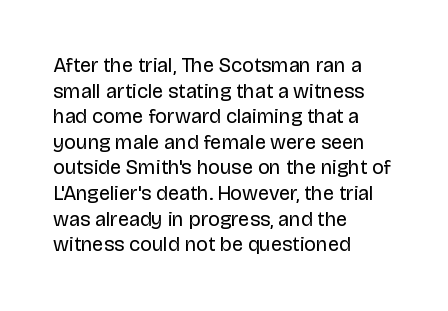
{"italic": "no", "bold": "no", "underline": "no", "align": "left", "line_spacing": "normal", "line_spacing_ratio": 1.28, "letter_spacing": "normal", "letter_spacing_em": 0.0, "glyph_px": 20}
